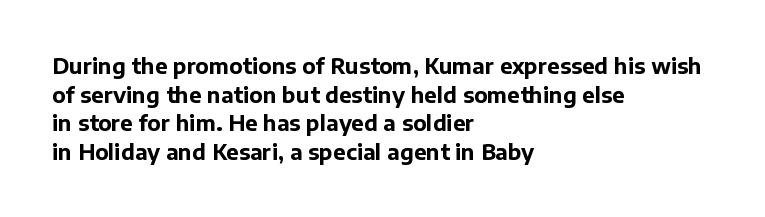
Notice how descenders clear the ascenders below comfortably — that's standard leading. Clear beneath every line of the passage. These lines are set flush left with a ragged right edge. The type sits square on the baseline with zero lean. Each word holds together tightly as a unit, with standard inter-letter gaps.
